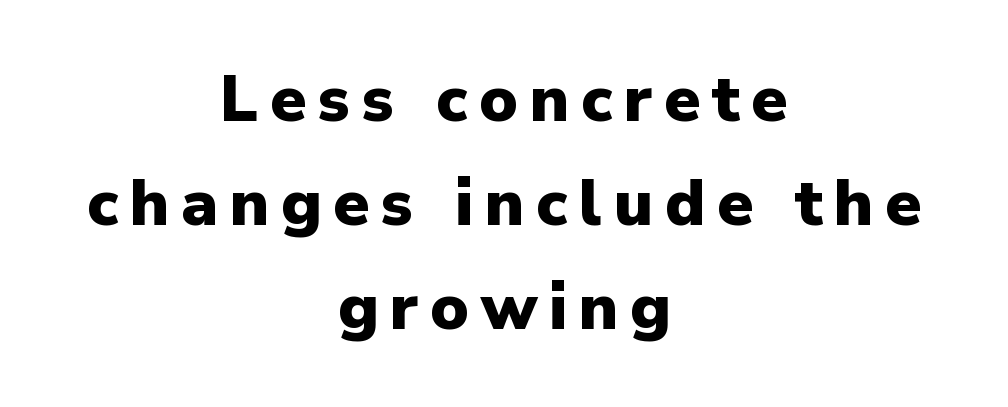
The image shows 65 px heavy sans-serif type, upright; set centered, normal line spacing (1.6x), not underlined; low stroke contrast and a medium x-height.
